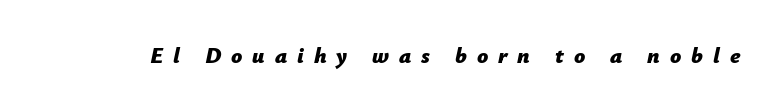
Q: Is the text bold? A: Yes.
Q: Is the text italic (slanted)? A: Yes, it leans right by about 12 degrees.
Q: Is the text underlined? A: No.
Q: Is the spacing between letters normal or unusually wide? A: Unusually wide.
